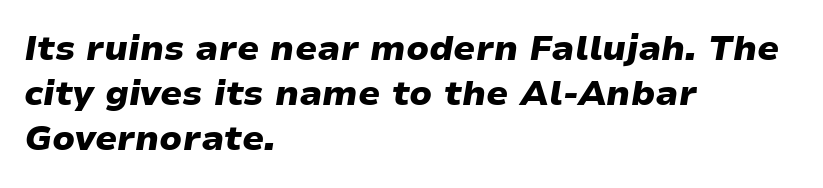
{"italic": "yes", "lean": "right", "slant_degrees": 9, "bold": "yes", "weight": "heavy", "width": "wide", "stroke_contrast": "low", "x_height": "medium", "monospaced": "no", "underline": "no", "align": "left", "line_spacing": "normal", "line_spacing_ratio": 1.29, "letter_spacing": "normal", "letter_spacing_em": 0.0, "glyph_px": 35}
